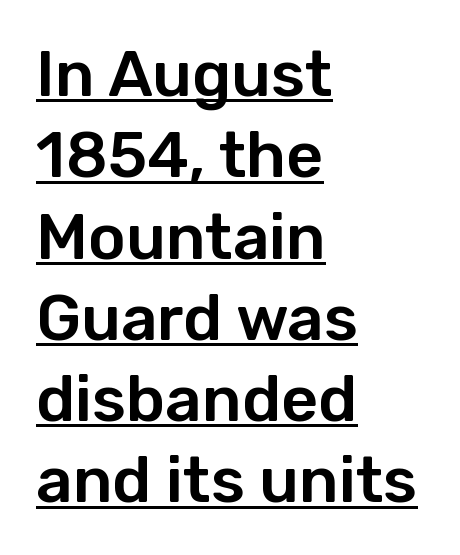
Classification — sans serif. Honestly, the letter spacing is just normal — you wouldn't notice it. Note the varied advance widths — an 'i' is clearly narrower than an 'm'. Has an underline been added? It has. The lettering holds an erect, upright posture throughout.
